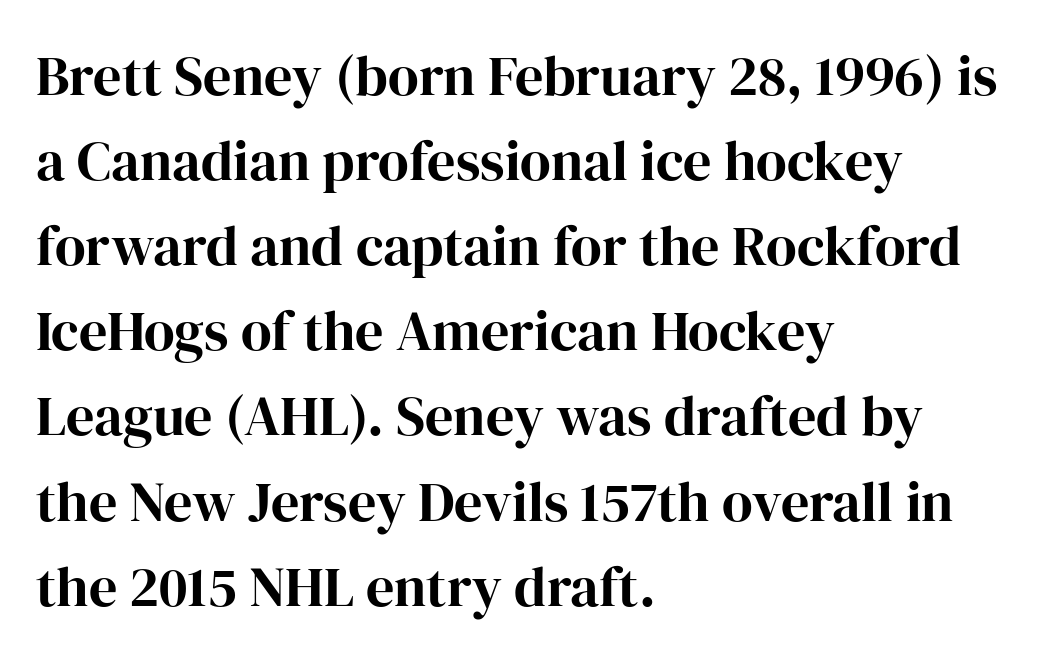
The image shows 56 px bold serif type, upright; set left-aligned, normal line spacing (1.52x), normal letter spacing, not underlined; high stroke contrast and a medium x-height.
